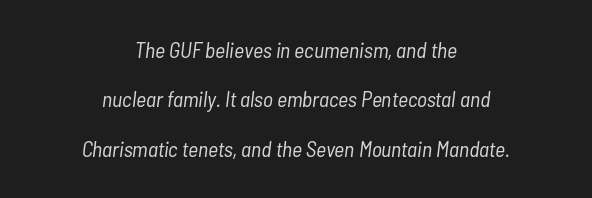
{"italic": "yes", "lean": "right", "slant_degrees": 7, "bold": "no", "underline": "no", "align": "center", "line_spacing": "loose", "line_spacing_ratio": 2.24, "letter_spacing": "normal", "letter_spacing_em": 0.0, "glyph_px": 22}
